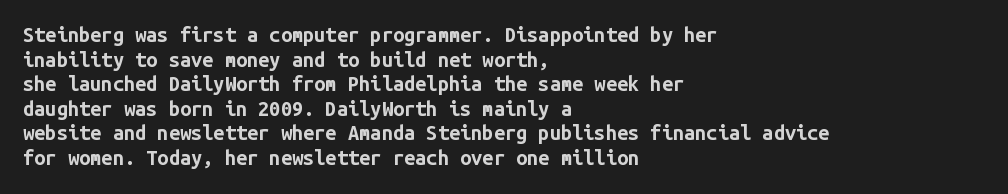
The image shows 20 px bold type, upright; set left-aligned, line spacing 1.23x, normal letter spacing, not underlined.
